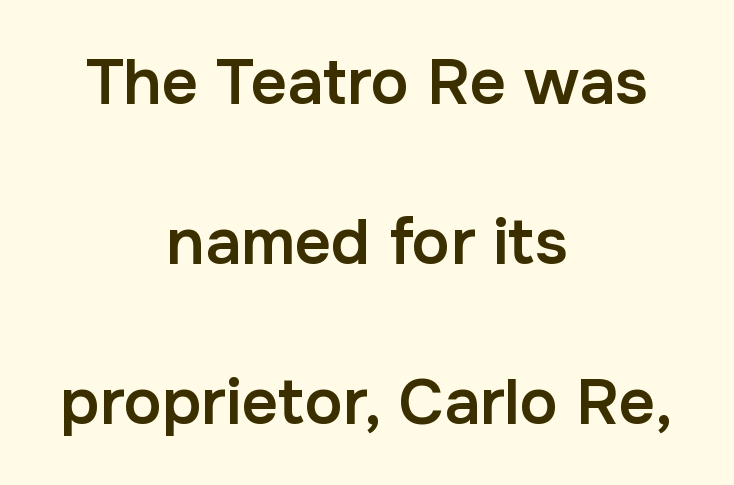
Q: Is the text bold? A: Semi-bold.
Q: Is the text italic (slanted)? A: No, it is upright.
Q: Is the typeface a serif or a sans-serif typeface? A: Sans-serif.
Q: Is the text underlined? A: No.
Q: How is the paragraph aligned? A: Centered.
Q: Is the spacing between letters normal or unusually wide? A: Normal.
Q: Is the spacing between lines tight, normal or loose? A: Loose.
Q: Width (condensed, normal, or wide)? A: Normal.
Q: Stroke contrast? A: Low.
Q: x-height? A: Medium.
Q: Monospaced? A: No.
